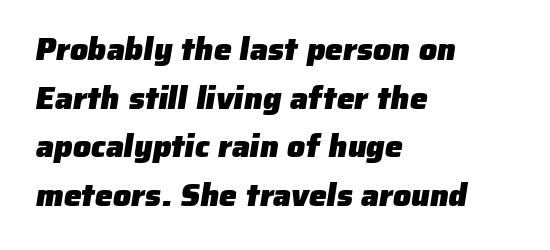
The passage shown stacks its lines at a standard gap. Where is the straight margin? On the left. Each word holds together tightly as a unit, with standard inter-letter gaps. The sample has been set heavy, in full bold. What kind of face is this? One without serifs — a sans. Quick note: underline off.
